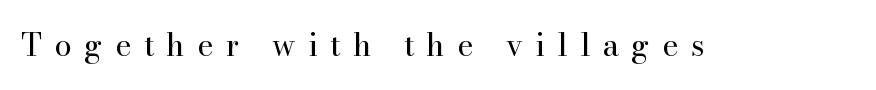
{"serif": "yes", "italic": "no", "bold": "no", "weight": "regular", "width": "normal", "stroke_contrast": "high", "x_height": "small", "monospaced": "no", "underline": "no", "letter_spacing": "wide", "letter_spacing_em": 0.4, "glyph_px": 31}
